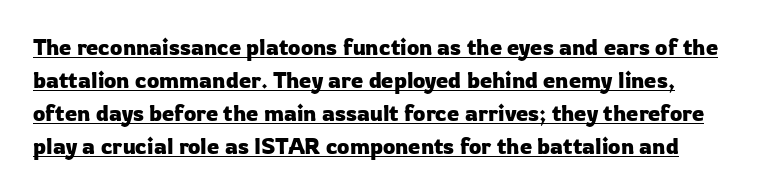
{"italic": "no", "underline": "yes", "line_spacing": "normal", "line_spacing_ratio": 1.5, "letter_spacing": "normal", "letter_spacing_em": 0.0, "glyph_px": 22}
